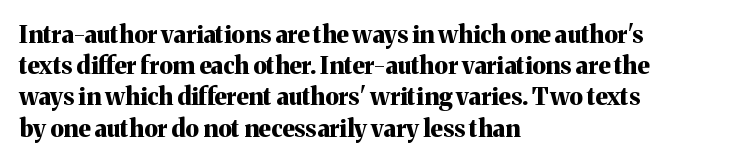
Every letter is thick-stroked: bold, no question. Line starts are locked; line ends wander. What's the leading like? Ordinary, nothing unusual. Glance below the letters and you will spot only blank space.
